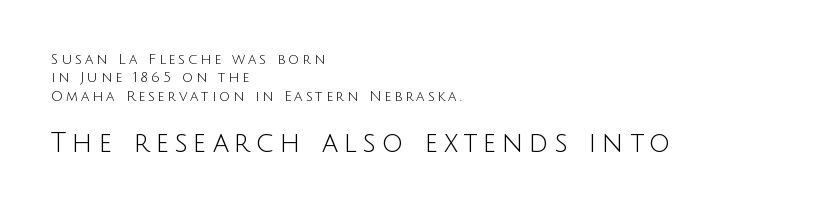
Q: Is the text bold? A: No.
Q: Is the text italic (slanted)? A: No, it is upright.
Q: Is the text underlined? A: No.
Q: How is the paragraph aligned? A: Left-aligned.
Q: Is the spacing between letters normal or unusually wide? A: Unusually wide.
Q: Is the spacing between lines tight, normal or loose? A: Normal.
Q: Which block of text is set in a larger size, the first (top) or the second (bottom)? A: The second (bottom) one.
